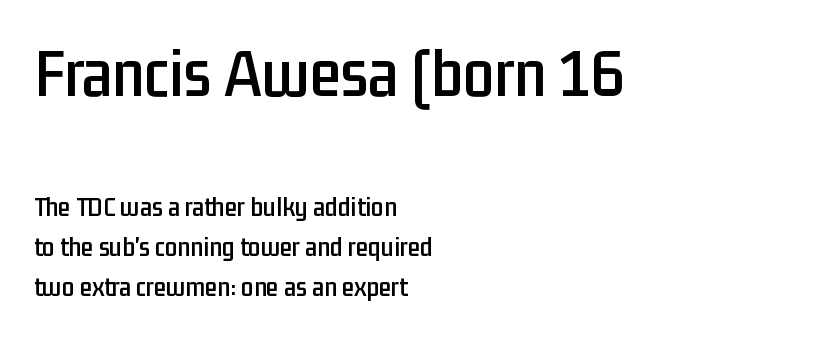
Q: Is the text italic (slanted)? A: No, it is upright.
Q: Is the typeface a serif or a sans-serif typeface? A: Sans-serif.
Q: Is the text underlined? A: No.
Q: How is the paragraph aligned? A: Left-aligned.
Q: Is the spacing between letters normal or unusually wide? A: Normal.
Q: Is the spacing between lines tight, normal or loose? A: Normal.
Q: Which block of text is set in a larger size, the first (top) or the second (bottom)? A: The first (top) one.
Q: Width (condensed, normal, or wide)? A: Condensed.
Q: Stroke contrast? A: Low.
Q: x-height? A: Medium.
Q: Monospaced? A: No.
